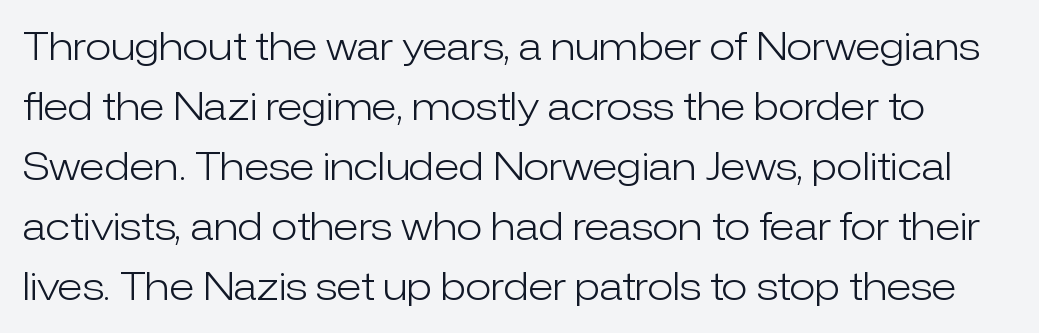
Unbolded letterforms with no extra heft. The axis of the letterforms is exactly vertical. This is sans-serif lettering, the kind often seen on screens and signage. If you measured baseline to baseline, you'd find a middling distance. How are the letters spaced? Ordinarily, with no added tracking. This sample has the flowing, uneven cadence of proportional lettering.
